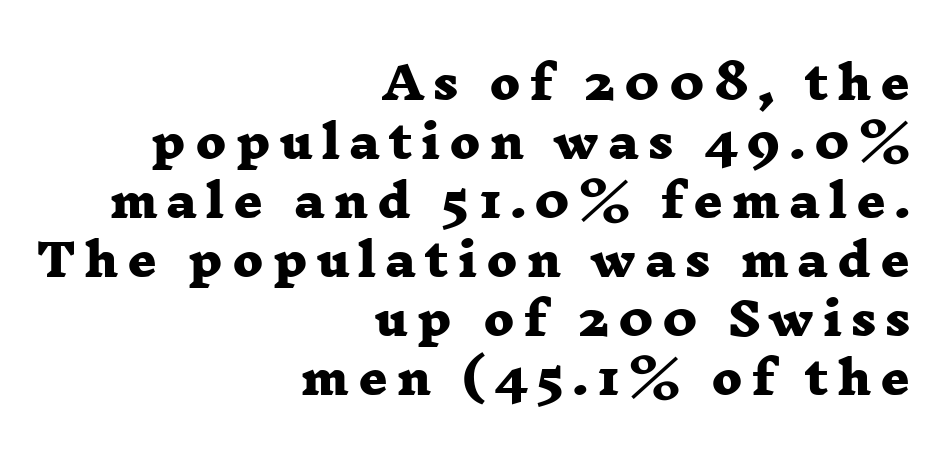
Serif or sans? Serif — the stroke terminals have little feet. The gaps between neighbouring characters are conspicuously large. Where is the straight margin? On the right. Interline gaps are of average width in this sample. These lines carry a lot of weight — the face is fully bold. Underlining? Definitely not there.
